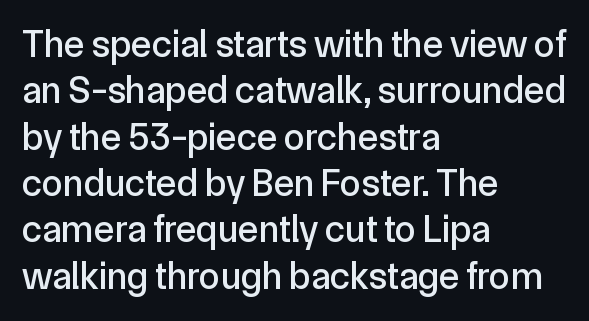
{"serif": "no", "italic": "no", "width": "normal", "x_height": "medium", "monospaced": "no", "underline": "no", "align": "left", "line_spacing_ratio": 1.22, "letter_spacing": "normal", "letter_spacing_em": 0.0, "glyph_px": 38}
